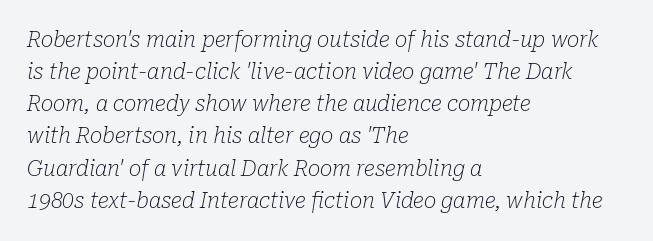
{"italic": "yes", "lean": "right", "slant_degrees": 10, "bold": "no", "underline": "no", "align": "left", "line_spacing": "normal", "line_spacing_ratio": 1.53, "letter_spacing": "normal", "letter_spacing_em": 0.0, "glyph_px": 21}
